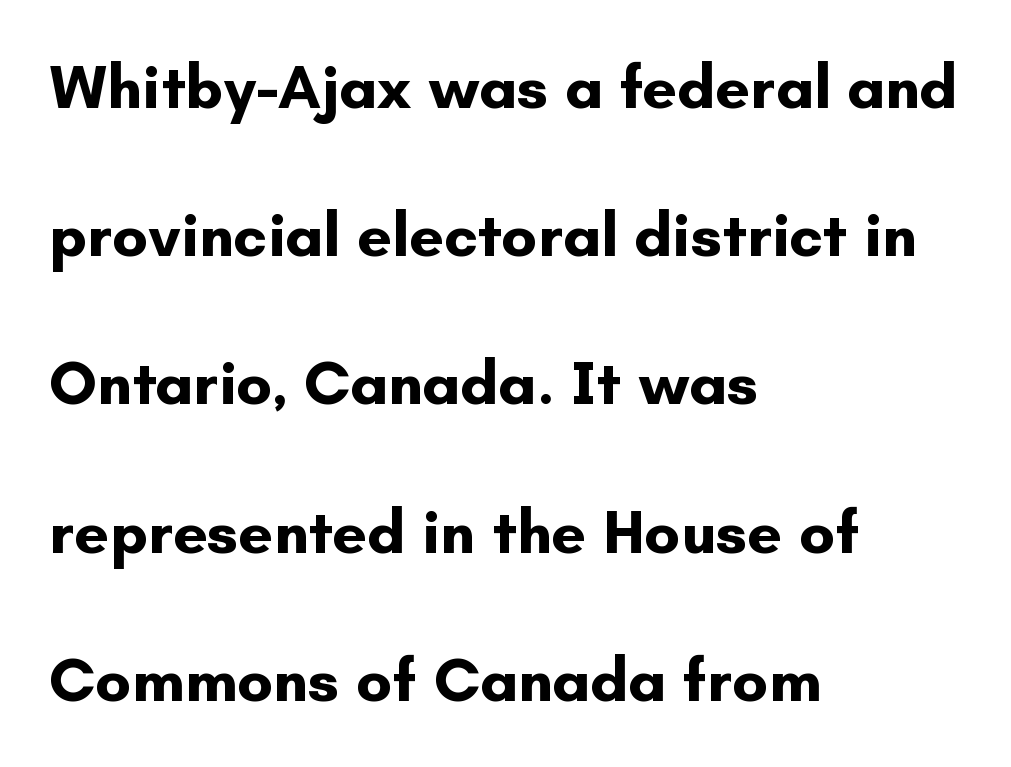
Q: Is the text bold? A: Yes.
Q: Is the text italic (slanted)? A: No, it is upright.
Q: Is the typeface a serif or a sans-serif typeface? A: Sans-serif.
Q: Is the text underlined? A: No.
Q: How is the paragraph aligned? A: Left-aligned.
Q: Is the spacing between letters normal or unusually wide? A: Normal.
Q: Is the spacing between lines tight, normal or loose? A: Loose.
Q: Width (condensed, normal, or wide)? A: Normal.
Q: Stroke contrast? A: Low.
Q: x-height? A: Small.
Q: Monospaced? A: No.
